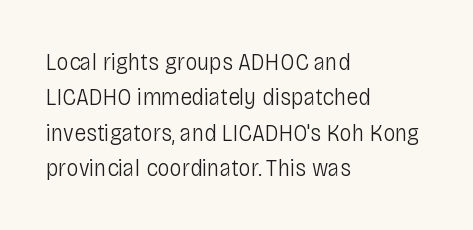
{"italic": "no", "bold": "no", "underline": "no", "align": "left", "line_spacing": "normal", "line_spacing_ratio": 1.42, "letter_spacing": "normal", "letter_spacing_em": 0.0, "glyph_px": 25}
